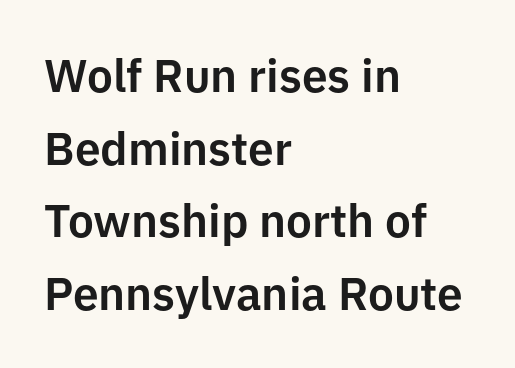
The image shows 46 px sans-serif type, upright; set left-aligned, normal line spacing (1.58x), normal letter spacing, not underlined; low stroke contrast and a medium x-height.
